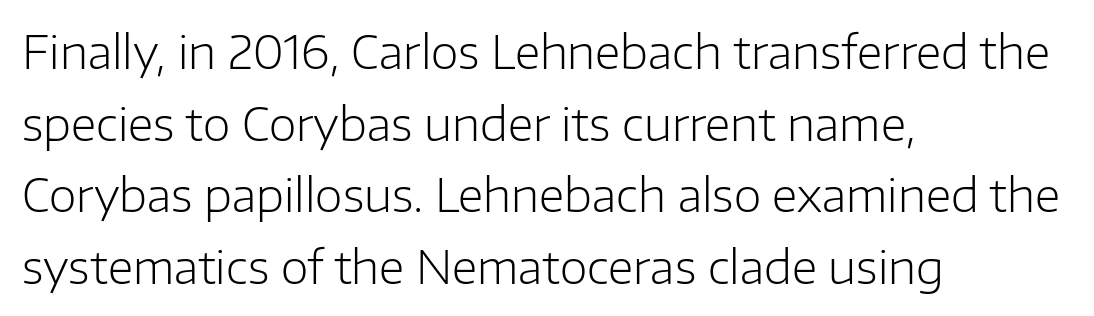
{"serif": "no", "italic": "no", "bold": "no", "weight": "light", "width": "normal", "stroke_contrast": "low", "x_height": "medium", "monospaced": "no", "underline": "no", "align": "left", "line_spacing": "normal", "line_spacing_ratio": 1.59, "letter_spacing": "normal", "letter_spacing_em": 0.0, "glyph_px": 45}
